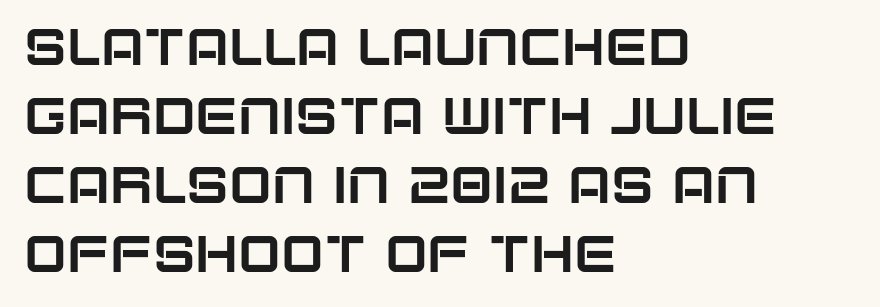
Q: Is the text italic (slanted)? A: No, it is upright.
Q: Is the typeface a serif or a sans-serif typeface? A: Sans-serif.
Q: Is the text underlined? A: No.
Q: How is the paragraph aligned? A: Left-aligned.
Q: Is the spacing between letters normal or unusually wide? A: Normal.
Q: Is the spacing between lines tight, normal or loose? A: Normal.
Q: Width (condensed, normal, or wide)? A: Normal.
Q: Stroke contrast? A: Low.
Q: x-height? A: Large.
Q: Monospaced? A: No.
